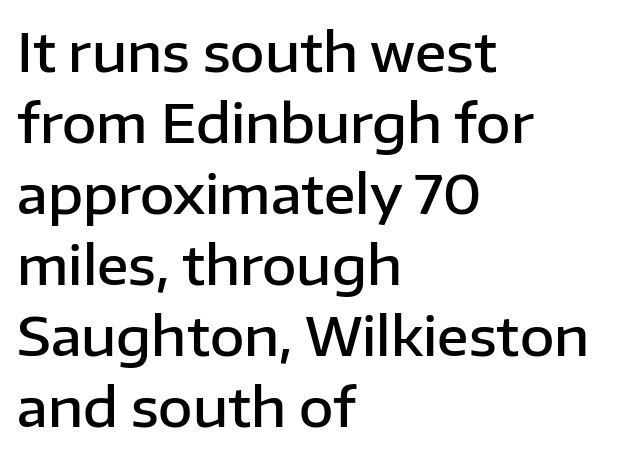
The image shows 53 px semibold sans-serif type, upright; set left-aligned, normal line spacing (1.34x), normal letter spacing, not underlined; low stroke contrast and a medium x-height.
